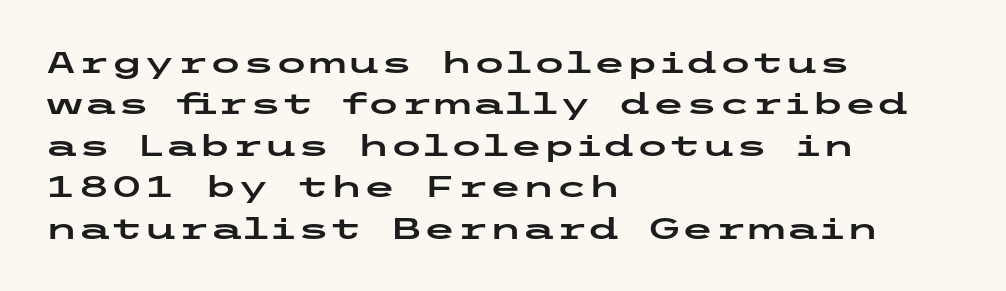
Just letters on the line, the space beneath them empty. Characters remain perfectly vertical along every line. To sum up the face: it is a sans, with no serifs. If you drew a ruler down the left edge, every line would touch it. The passage shown stacks its lines at a standard gap.
